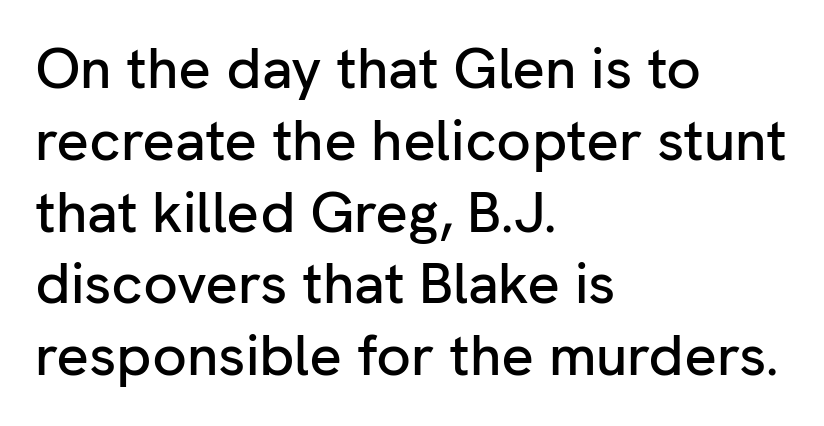
The image shows 57 px sans-serif type, upright; set left-aligned, normal line spacing (1.26x), normal letter spacing, not underlined; low stroke contrast and a medium x-height.
